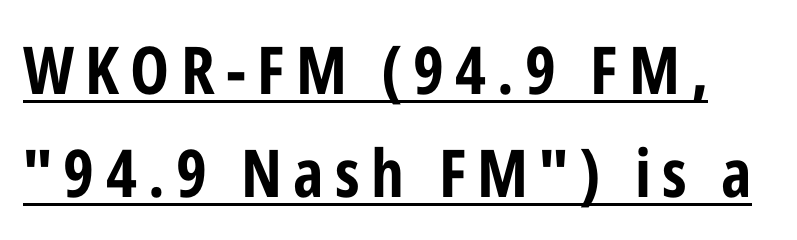
Set as a true bold cut, around the 700 mark. Notice how descenders clear the ascenders below comfortably — that's standard leading. This sample uses a sans-serif face. Designer's note — italics off, roman on.
